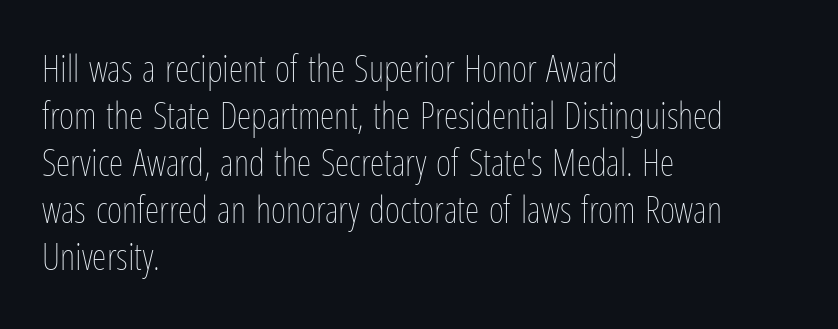
{"italic": "no", "bold": "no", "weight": "thin", "width": "condensed", "stroke_contrast": "low", "x_height": "medium", "monospaced": "no", "underline": "no", "align": "left", "line_spacing": "normal", "line_spacing_ratio": 1.27, "letter_spacing": "normal", "letter_spacing_em": 0.0, "glyph_px": 37}
